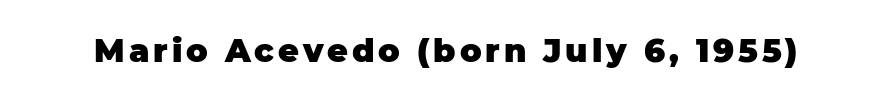
The image shows 32 px heavy sans-serif type, upright; set not underlined; low stroke contrast and a large x-height.
